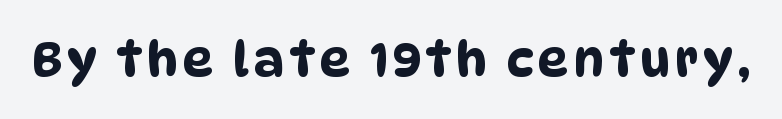
{"serif": "no", "width": "condensed", "stroke_contrast": "low", "x_height": "large", "monospaced": "no", "underline": "no", "glyph_px": 48}
